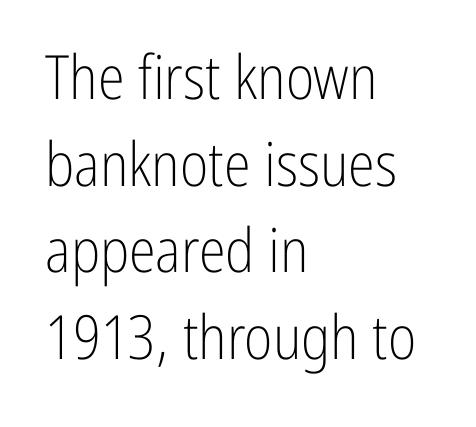
Short and long lines alike share a common starting point at left. Every stem runs plumb, perpendicular to the baseline. The passage shown is typed in a proportional face where columns would drift. This rendering leaves character spacing at its baseline value. Font category for this specimen: sans-serif.
